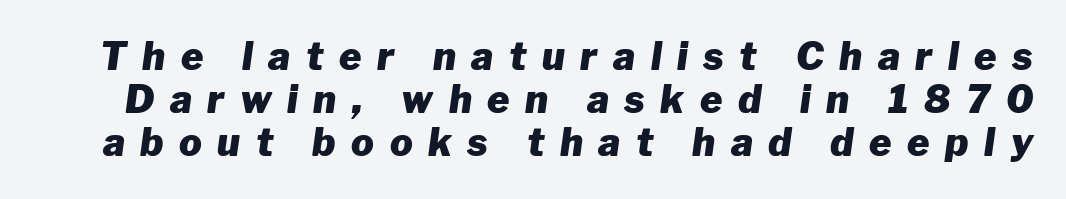
{"italic": "yes", "lean": "right", "slant_degrees": 8, "bold": "yes", "weight": "heavy", "width": "normal", "stroke_contrast": "low", "x_height": "medium", "monospaced": "no", "underline": "no", "line_spacing": "tight", "line_spacing_ratio": 1.13, "letter_spacing": "wide", "letter_spacing_em": 0.41, "glyph_px": 38}
